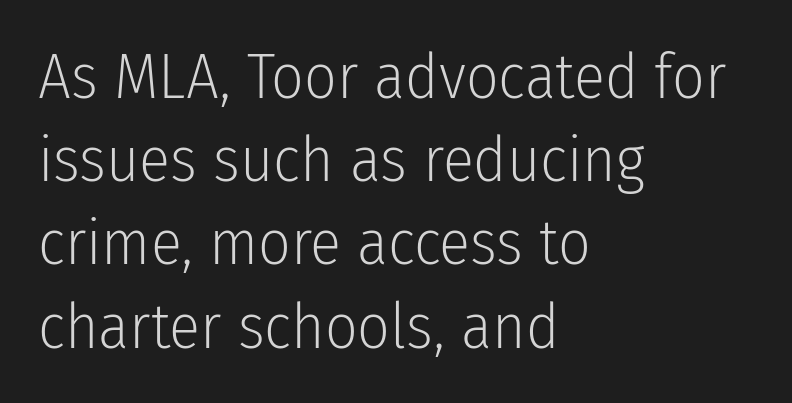
{"serif": "no", "italic": "no", "bold": "no", "weight": "light", "width": "condensed", "stroke_contrast": "low", "x_height": "medium", "monospaced": "no", "underline": "no", "align": "left", "line_spacing": "normal", "line_spacing_ratio": 1.3, "letter_spacing": "normal", "letter_spacing_em": 0.0, "glyph_px": 64}
